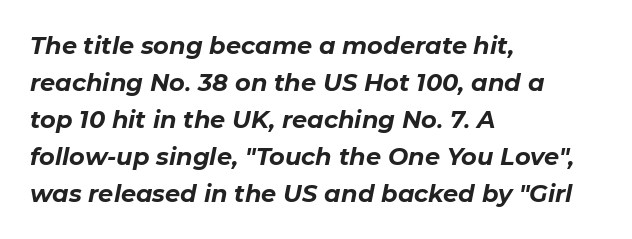
Q: Is the text bold? A: Yes.
Q: Is the text italic (slanted)? A: Yes, it leans right by about 11 degrees.
Q: Is the text underlined? A: No.
Q: How is the paragraph aligned? A: Left-aligned.
Q: Is the spacing between letters normal or unusually wide? A: Normal.
Q: Is the spacing between lines tight, normal or loose? A: Normal.
